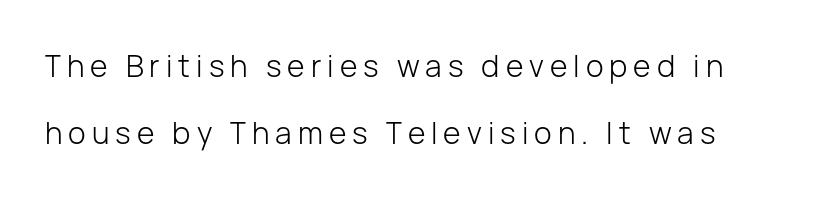
Q: Is the text bold? A: No.
Q: Is the text italic (slanted)? A: No, it is upright.
Q: Is the typeface a serif or a sans-serif typeface? A: Sans-serif.
Q: Is the text underlined? A: No.
Q: Is the spacing between letters normal or unusually wide? A: Unusually wide.
Q: Is the spacing between lines tight, normal or loose? A: Loose.
Q: Width (condensed, normal, or wide)? A: Normal.
Q: Stroke contrast? A: Low.
Q: x-height? A: Medium.
Q: Monospaced? A: No.
